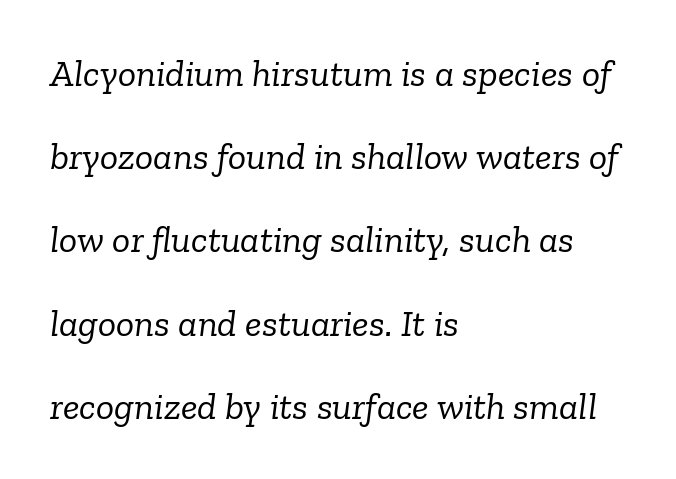
{"serif": "yes", "italic": "yes", "lean": "right", "slant_degrees": 6, "bold": "no", "weight": "light", "width": "normal", "stroke_contrast": "low", "x_height": "medium", "monospaced": "no", "underline": "no", "align": "left", "line_spacing": "loose", "line_spacing_ratio": 2.19, "letter_spacing": "normal", "letter_spacing_em": 0.0, "glyph_px": 38}
